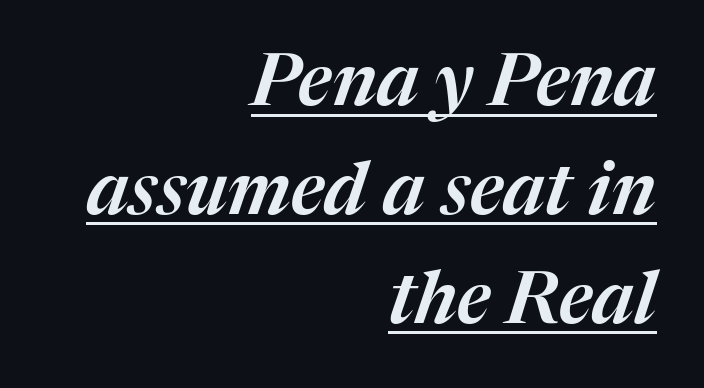
Character widths vary here, with narrow letters taking less room than wide ones. Does extra space separate the letters? No, they use regular spacing. Each line of the rendering has a horizontal stroke beneath the glyphs. Whoever set this chose a conventional vertical rhythm.
